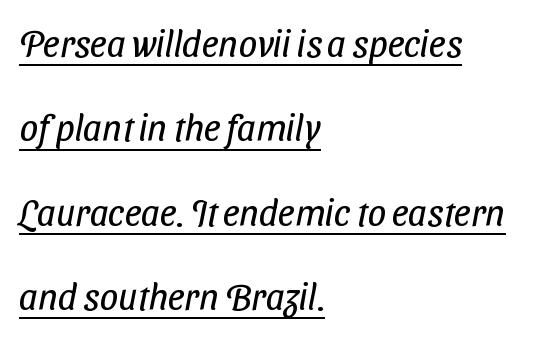
{"serif": "no", "bold": "no", "weight": "regular", "width": "condensed", "stroke_contrast": "low", "x_height": "medium", "monospaced": "no", "underline": "yes", "align": "left", "line_spacing": "loose", "line_spacing_ratio": 2.28, "letter_spacing": "normal", "letter_spacing_em": 0.0, "glyph_px": 37}
